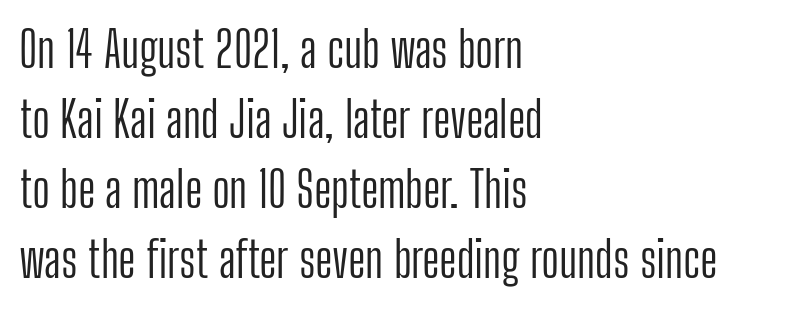
Q: Is the text bold? A: No.
Q: Is the text italic (slanted)? A: No, it is upright.
Q: Is the typeface a serif or a sans-serif typeface? A: Sans-serif.
Q: Is the text underlined? A: No.
Q: How is the paragraph aligned? A: Left-aligned.
Q: Is the spacing between letters normal or unusually wide? A: Normal.
Q: Is the spacing between lines tight, normal or loose? A: Normal.
Q: Width (condensed, normal, or wide)? A: Condensed.
Q: Stroke contrast? A: Low.
Q: x-height? A: Medium.
Q: Monospaced? A: No.
